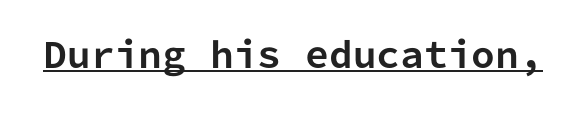
Q: Is the text bold? A: Yes.
Q: Is the text italic (slanted)? A: No, it is upright.
Q: Is the typeface a serif or a sans-serif typeface? A: Sans-serif.
Q: Is the text underlined? A: Yes.
Q: Is the spacing between letters normal or unusually wide? A: Normal.
Q: Width (condensed, normal, or wide)? A: Normal.
Q: Stroke contrast? A: Low.
Q: x-height? A: Medium.
Q: Monospaced? A: Yes.
